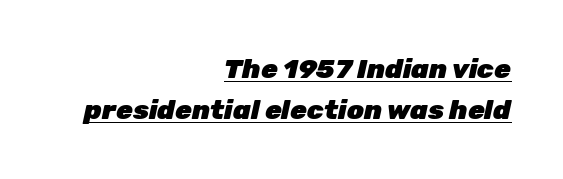
The image shows 27 px bold type, italic (leaning right); set right-aligned, normal line spacing (1.52x), normal letter spacing, underlined.
